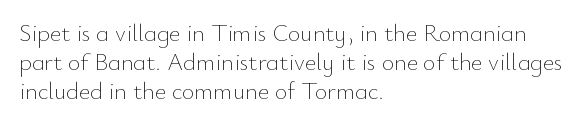
Q: Is the text bold? A: No.
Q: Is the text italic (slanted)? A: No, it is upright.
Q: Is the text underlined? A: No.
Q: How is the paragraph aligned? A: Left-aligned.
Q: Is the spacing between letters normal or unusually wide? A: Normal.
